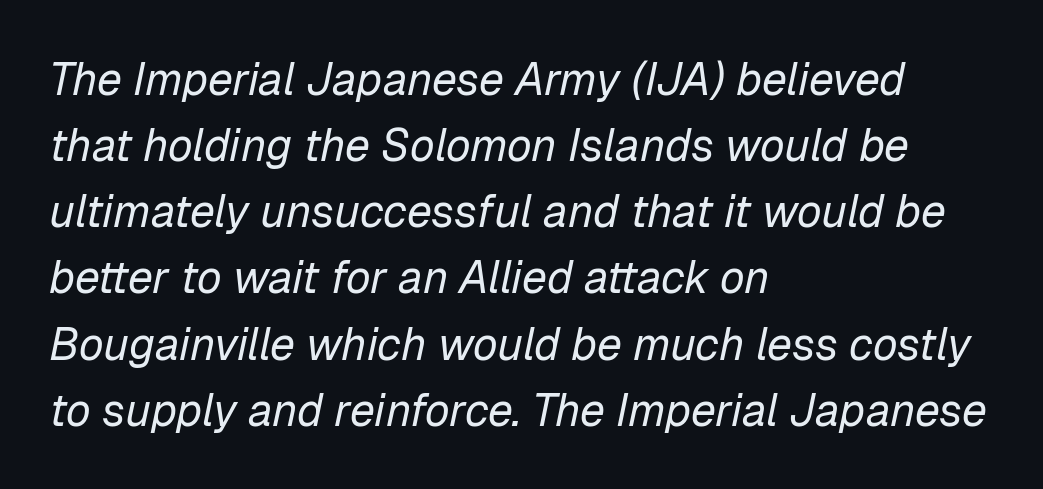
The image shows 45 px regular-weight type, italic (leaning right); set left-aligned, normal line spacing (1.47x), normal letter spacing, not underlined; low stroke contrast and a medium x-height.
